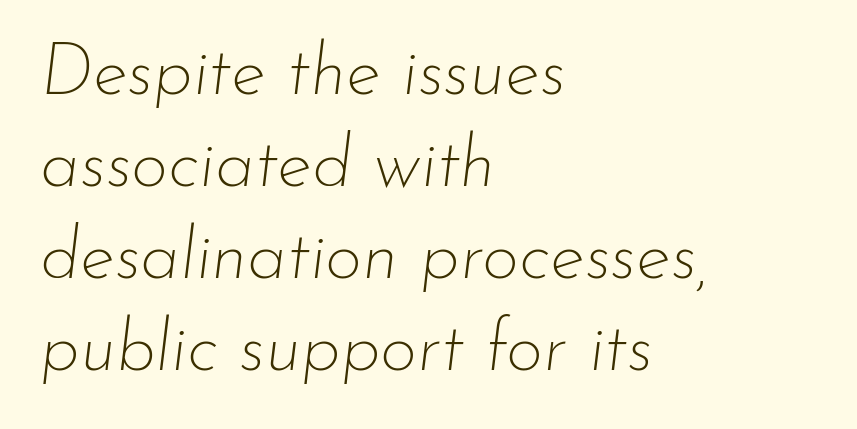
Q: Is the text bold? A: No.
Q: Is the text italic (slanted)? A: Yes, it leans right by about 7 degrees.
Q: Is the text underlined? A: No.
Q: How is the paragraph aligned? A: Left-aligned.
Q: Is the spacing between letters normal or unusually wide? A: Normal.
Q: Is the spacing between lines tight, normal or loose? A: Normal.
Q: Width (condensed, normal, or wide)? A: Normal.
Q: Stroke contrast? A: Low.
Q: x-height? A: Small.
Q: Monospaced? A: No.
